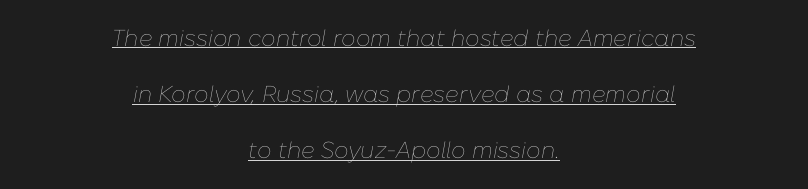
The image shows 23 px text type, italic (leaning right); set centered, loose line spacing (2.44x), normal letter spacing, underlined.
